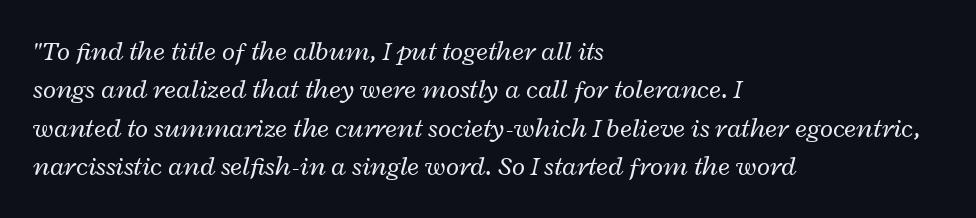
{"italic": "yes", "lean": "right", "slant_degrees": 12, "bold": "no", "underline": "no", "align": "left", "line_spacing": "normal", "line_spacing_ratio": 1.42, "letter_spacing": "normal", "letter_spacing_em": 0.0, "glyph_px": 27}
